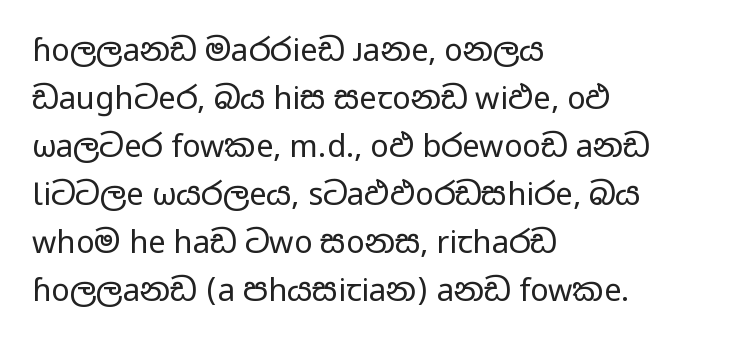
Spacing between characters is what you'd get straight out of the box. Every row of glyphs begins at an identical x-position on the left. Beneath every word, the page is bare. Is this a sans? Yes — the strokes have no serifs. Regarding leading, the lines here are spaced in the standard way.
